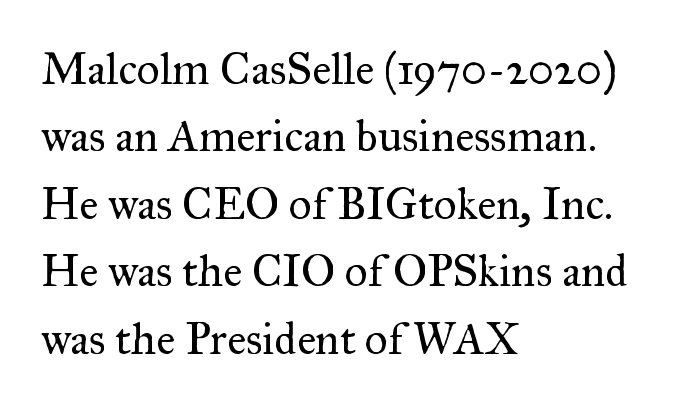
{"serif": "yes", "italic": "no", "bold": "no", "weight": "regular", "width": "normal", "stroke_contrast": "medium", "x_height": "small", "monospaced": "no", "underline": "no", "align": "left", "line_spacing": "normal", "line_spacing_ratio": 1.5, "letter_spacing": "normal", "letter_spacing_em": 0.0, "glyph_px": 45}
